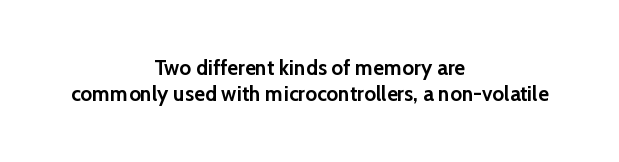
{"italic": "no", "bold": "yes", "underline": "no", "align": "center", "line_spacing_ratio": 1.24, "letter_spacing": "normal", "letter_spacing_em": 0.0, "glyph_px": 21}
